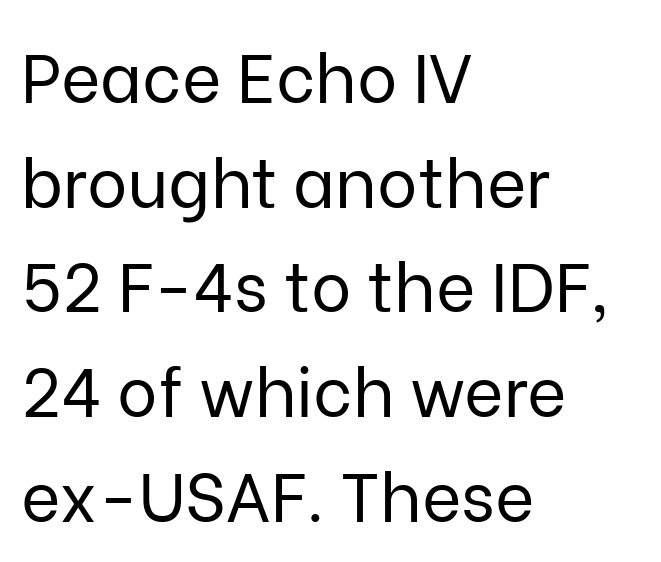
The image shows 68 px regular-weight sans-serif type, upright; set left-aligned, normal line spacing (1.54x), normal letter spacing, not underlined; low stroke contrast and a medium x-height.
